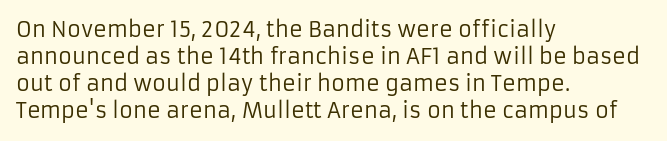
{"italic": "no", "bold": "no", "underline": "no", "align": "left", "line_spacing": "normal", "line_spacing_ratio": 1.29, "letter_spacing": "normal", "letter_spacing_em": 0.0, "glyph_px": 21}
